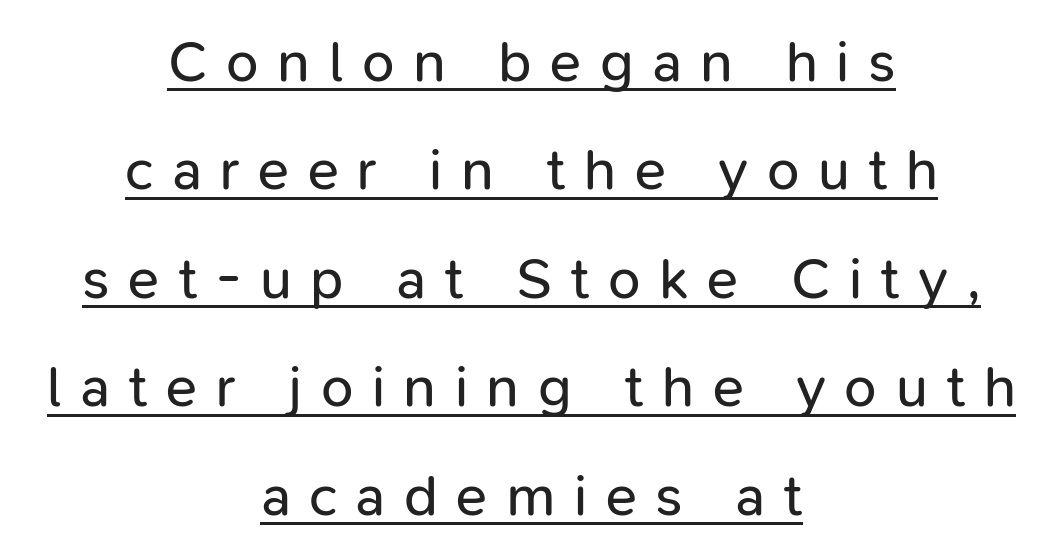
Q: Is the text bold? A: No.
Q: Is the text italic (slanted)? A: No, it is upright.
Q: Is the typeface a serif or a sans-serif typeface? A: Sans-serif.
Q: Is the text underlined? A: Yes.
Q: How is the paragraph aligned? A: Centered.
Q: Is the spacing between letters normal or unusually wide? A: Unusually wide.
Q: Width (condensed, normal, or wide)? A: Normal.
Q: Stroke contrast? A: Low.
Q: x-height? A: Medium.
Q: Monospaced? A: No.
